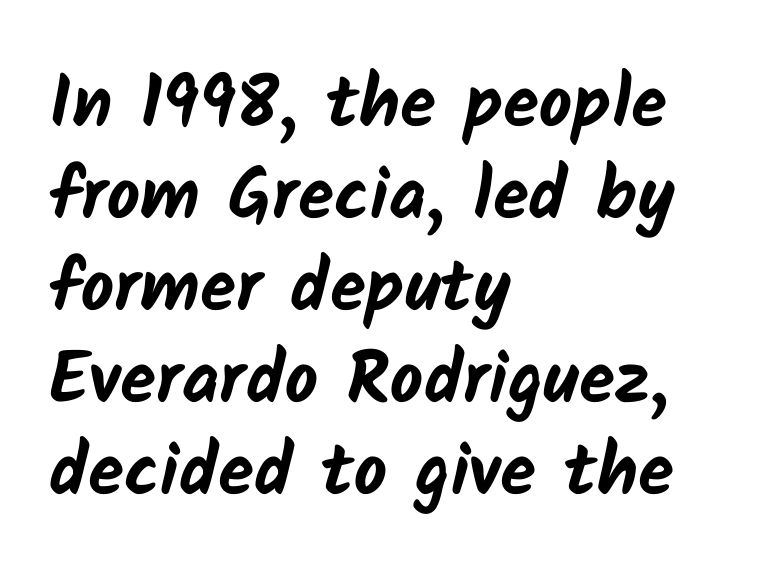
{"serif": "no", "bold": "yes", "weight": "bold", "width": "normal", "stroke_contrast": "low", "x_height": "medium", "monospaced": "no", "underline": "no", "align": "left", "line_spacing": "normal", "line_spacing_ratio": 1.26, "letter_spacing": "normal", "letter_spacing_em": 0.0, "glyph_px": 73}
